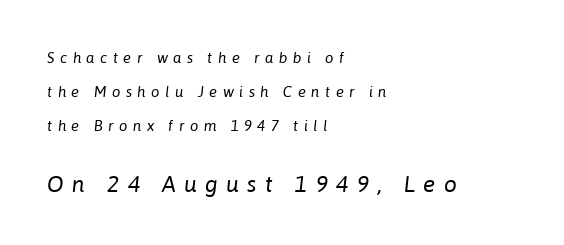
{"italic": "yes", "lean": "right", "slant_degrees": 6, "bold": "no", "underline": "no", "align": "left", "line_spacing": "loose", "line_spacing_ratio": 2.28, "letter_spacing": "wide", "letter_spacing_em": 0.36, "larger_block": "second", "size_ratio": 1.53, "glyph_px": 23}
